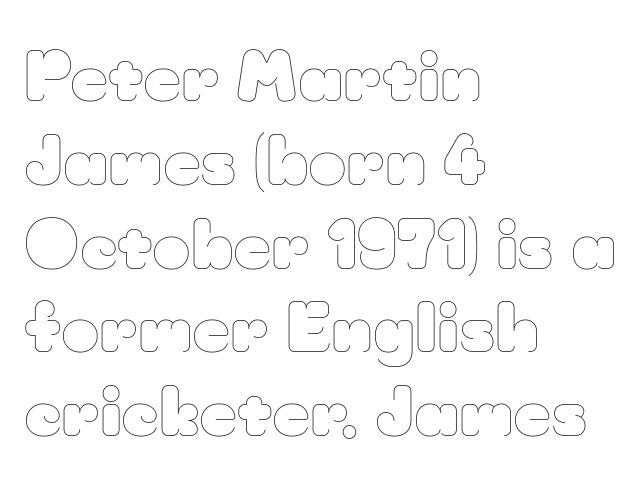
{"italic": "no", "bold": "no", "weight": "thin", "width": "normal", "stroke_contrast": "low", "x_height": "small", "monospaced": "no", "underline": "no", "align": "left", "line_spacing": "normal", "line_spacing_ratio": 1.27, "letter_spacing": "normal", "letter_spacing_em": 0.0, "glyph_px": 66}
